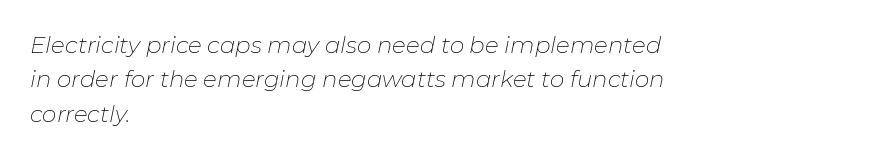
{"italic": "yes", "lean": "right", "slant_degrees": 11, "bold": "no", "underline": "no", "align": "left", "line_spacing": "normal", "line_spacing_ratio": 1.49, "letter_spacing": "normal", "letter_spacing_em": 0.0, "glyph_px": 23}
